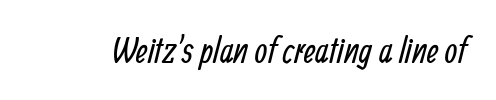
The image shows 36 px regular-weight, condensed sans-serif type; set normal letter spacing, not underlined; low stroke contrast and a medium x-height.
